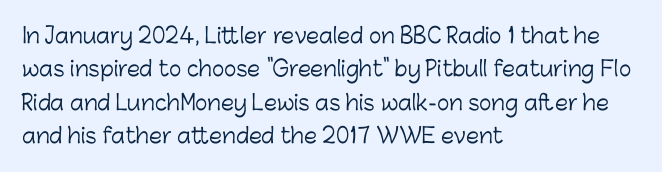
The image shows 21 px text type, upright; set left-aligned, normal line spacing (1.59x), normal letter spacing, not underlined.
